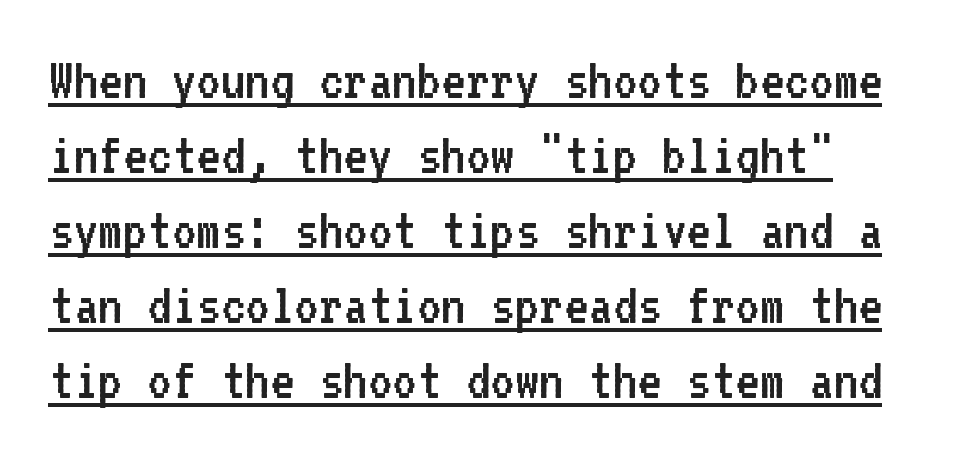
{"serif": "no", "italic": "no", "bold": "no", "weight": "regular", "width": "normal", "stroke_contrast": "low", "x_height": "medium", "monospaced": "yes", "underline": "yes", "line_spacing": "normal", "line_spacing_ratio": 1.27, "letter_spacing": "normal", "letter_spacing_em": 0.0, "glyph_px": 59}
